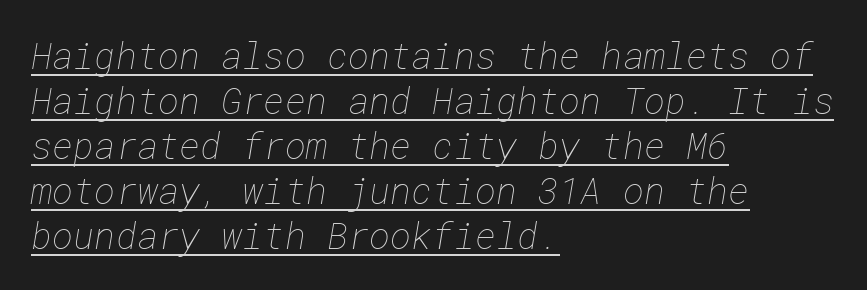
The image shows 36 px thin type; set left-aligned, normal line spacing (1.25x), normal letter spacing, underlined; low stroke contrast and a medium x-height.
